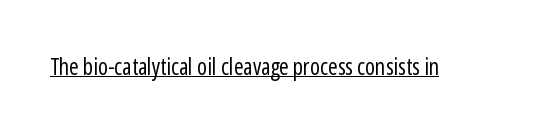
Students, observe the line beneath the letters — that is underlining. You can tell it's not italic because the verticals are truly vertical. Stems here are at most as thick as an everyday book face. Between one letter and the next there's only the usual sliver of space.
